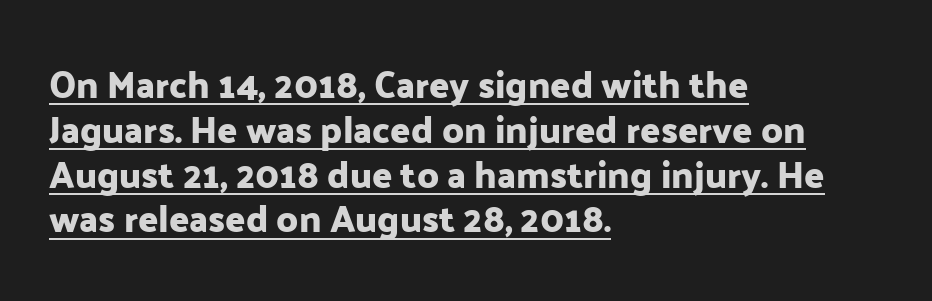
Examine the stroke ends and you'll find no serifs. Style check: upright. Here the designer chose a conventional face with non-uniform glyph widths. This rendering uses left alignment, leaving the right contour irregular.
